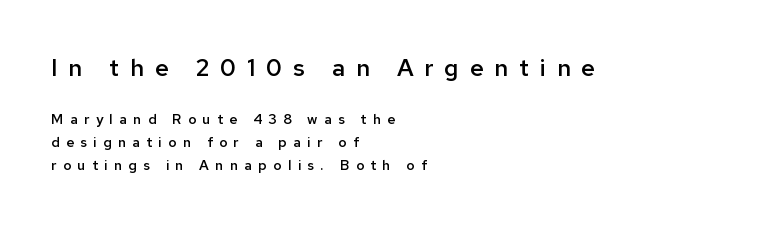
Q: Is the text bold? A: Semi-bold.
Q: Is the text italic (slanted)? A: No, it is upright.
Q: Is the text underlined? A: No.
Q: How is the paragraph aligned? A: Left-aligned.
Q: Is the spacing between letters normal or unusually wide? A: Unusually wide.
Q: Is the spacing between lines tight, normal or loose? A: Normal.
Q: Which block of text is set in a larger size, the first (top) or the second (bottom)? A: The first (top) one.
